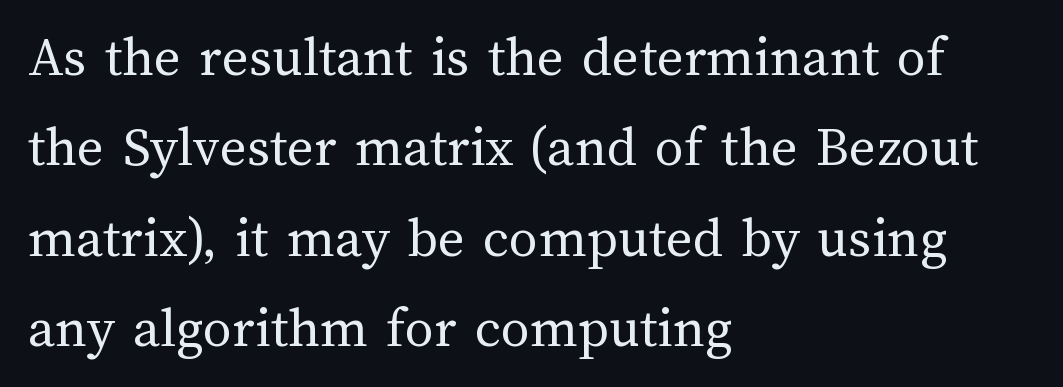
{"italic": "no", "bold": "no", "weight": "regular", "width": "normal", "stroke_contrast": "medium", "x_height": "medium", "monospaced": "no", "underline": "no", "align": "left", "line_spacing": "normal", "line_spacing_ratio": 1.56, "letter_spacing": "normal", "letter_spacing_em": 0.0, "glyph_px": 58}
